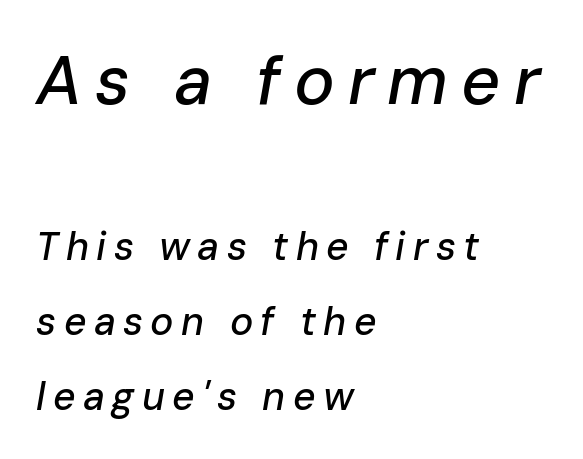
{"italic": "yes", "lean": "right", "slant_degrees": 10, "width": "normal", "stroke_contrast": "low", "x_height": "medium", "monospaced": "no", "underline": "no", "align": "left", "line_spacing": "loose", "line_spacing_ratio": 1.92, "larger_block": "first", "size_ratio": 1.74, "glyph_px": 68}
